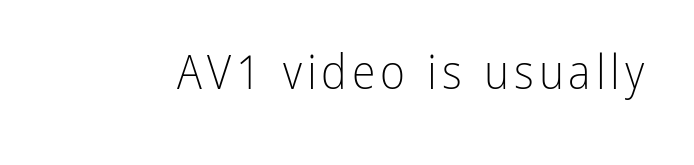
Q: Is the text bold? A: No.
Q: Is the text italic (slanted)? A: No, it is upright.
Q: Is the typeface a serif or a sans-serif typeface? A: Sans-serif.
Q: Is the text underlined? A: No.
Q: Width (condensed, normal, or wide)? A: Condensed.
Q: Stroke contrast? A: Low.
Q: x-height? A: Medium.
Q: Monospaced? A: No.
